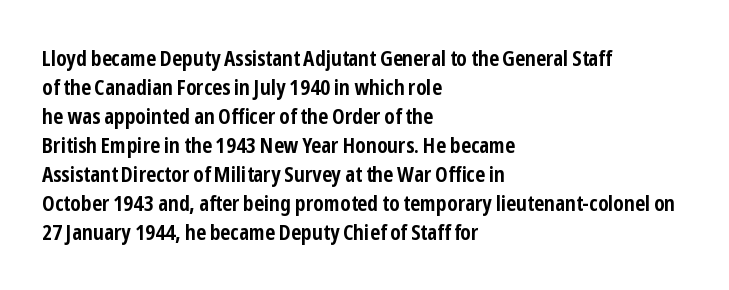
Q: Is the text bold? A: Yes.
Q: Is the text italic (slanted)? A: No, it is upright.
Q: Is the text underlined? A: No.
Q: How is the paragraph aligned? A: Left-aligned.
Q: Is the spacing between letters normal or unusually wide? A: Normal.
Q: Is the spacing between lines tight, normal or loose? A: Normal.
